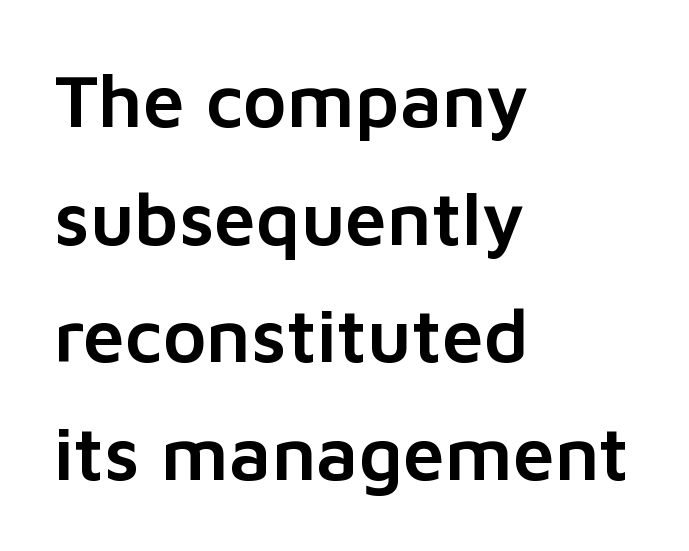
The image shows 75 px sans-serif type, upright; set left-aligned, normal line spacing (1.57x), normal letter spacing, not underlined; low stroke contrast and a medium x-height.
